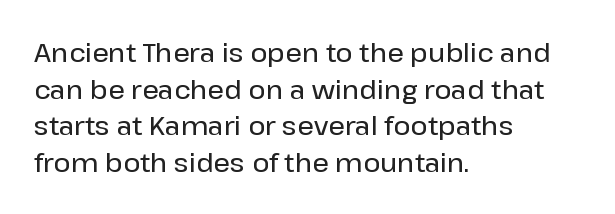
The image shows 26 px text type, upright; set left-aligned, normal line spacing (1.41x), normal letter spacing, not underlined.
